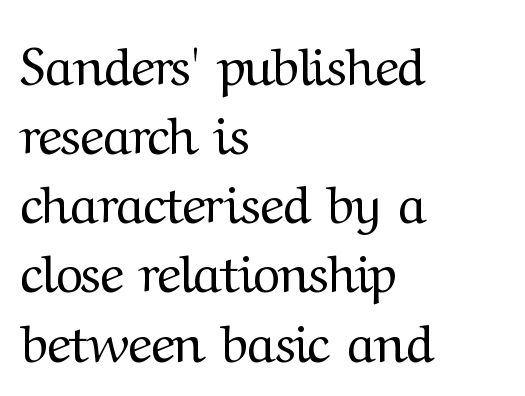
Q: Is the text bold? A: No.
Q: Is the text italic (slanted)? A: No, it is upright.
Q: Is the typeface a serif or a sans-serif typeface? A: Serif.
Q: Is the text underlined? A: No.
Q: How is the paragraph aligned? A: Left-aligned.
Q: Is the spacing between letters normal or unusually wide? A: Normal.
Q: Is the spacing between lines tight, normal or loose? A: Normal.
Q: Width (condensed, normal, or wide)? A: Normal.
Q: Stroke contrast? A: Medium.
Q: x-height? A: Medium.
Q: Monospaced? A: No.
